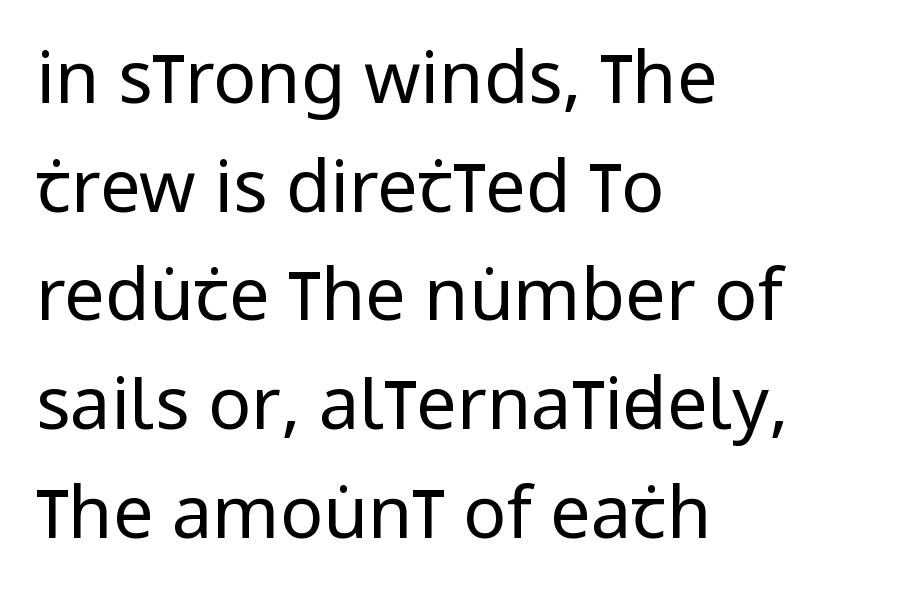
{"serif": "no", "italic": "no", "bold": "no", "weight": "regular", "width": "condensed", "stroke_contrast": "low", "x_height": "large", "monospaced": "no", "underline": "no", "align": "left", "line_spacing": "normal", "line_spacing_ratio": 1.51, "letter_spacing": "normal", "letter_spacing_em": 0.0, "glyph_px": 72}
